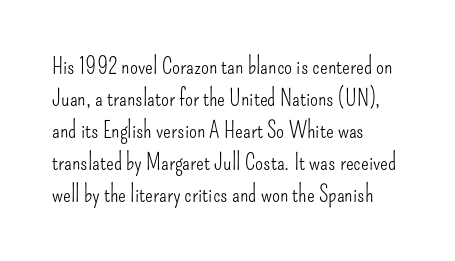
Q: Is the text bold? A: No.
Q: Is the text italic (slanted)? A: No, it is upright.
Q: Is the text underlined? A: No.
Q: How is the paragraph aligned? A: Left-aligned.
Q: Is the spacing between letters normal or unusually wide? A: Normal.
Q: Is the spacing between lines tight, normal or loose? A: Normal.
